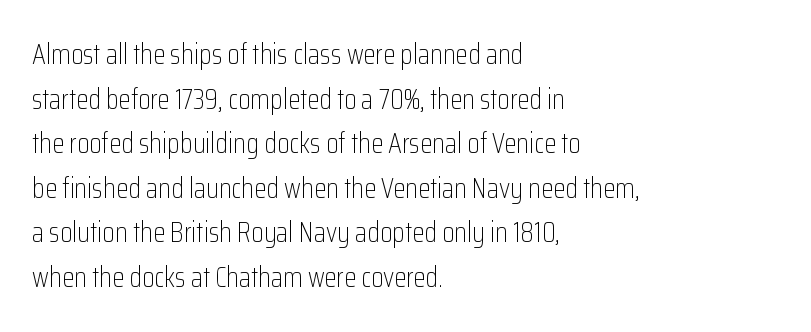
Q: Is the text bold? A: No.
Q: Is the text italic (slanted)? A: No, it is upright.
Q: Is the typeface a serif or a sans-serif typeface? A: Sans-serif.
Q: Is the text underlined? A: No.
Q: How is the paragraph aligned? A: Left-aligned.
Q: Is the spacing between letters normal or unusually wide? A: Normal.
Q: Is the spacing between lines tight, normal or loose? A: Normal.
Q: Width (condensed, normal, or wide)? A: Condensed.
Q: Stroke contrast? A: Low.
Q: x-height? A: Medium.
Q: Monospaced? A: No.
